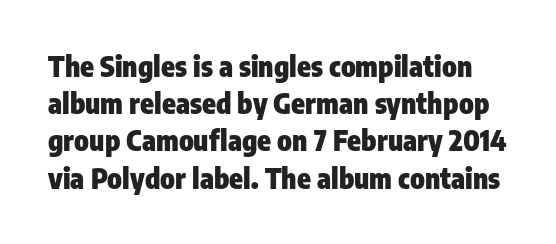
Q: Is the text bold? A: Yes.
Q: Is the text italic (slanted)? A: No, it is upright.
Q: Is the typeface a serif or a sans-serif typeface? A: Sans-serif.
Q: Is the text underlined? A: No.
Q: Is the spacing between letters normal or unusually wide? A: Normal.
Q: Is the spacing between lines tight, normal or loose? A: Normal.
Q: Width (condensed, normal, or wide)? A: Condensed.
Q: Stroke contrast? A: Low.
Q: x-height? A: Medium.
Q: Monospaced? A: No.
